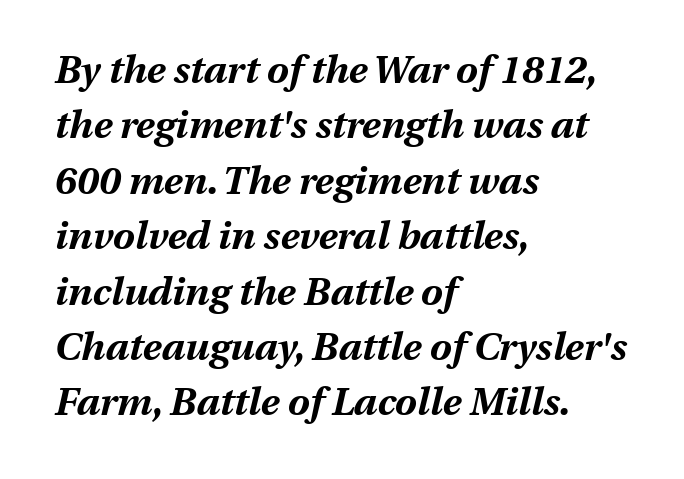
The image shows 39 px bold type, italic (leaning right); set left-aligned, normal line spacing (1.42x), normal letter spacing, not underlined; medium stroke contrast and a medium x-height.
